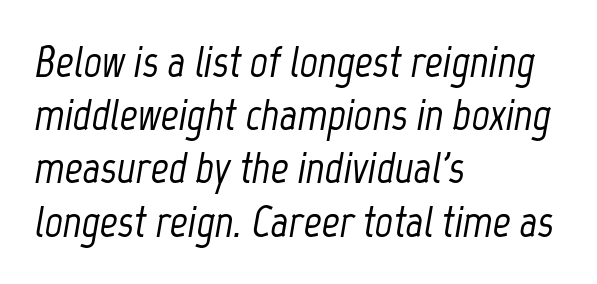
{"italic": "yes", "lean": "right", "slant_degrees": 12, "width": "condensed", "stroke_contrast": "low", "x_height": "medium", "monospaced": "no", "underline": "no", "align": "left", "line_spacing_ratio": 1.21, "letter_spacing": "normal", "letter_spacing_em": 0.0, "glyph_px": 44}
